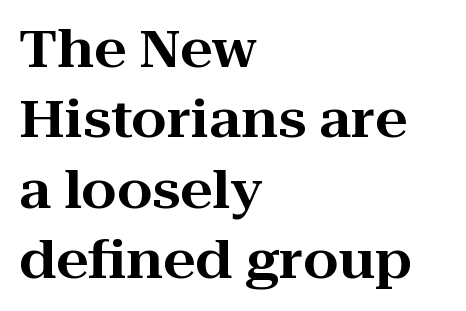
{"serif": "yes", "italic": "no", "width": "wide", "stroke_contrast": "high", "x_height": "medium", "monospaced": "no", "underline": "no", "align": "left", "line_spacing": "normal", "line_spacing_ratio": 1.38, "letter_spacing": "normal", "letter_spacing_em": 0.0, "glyph_px": 51}
